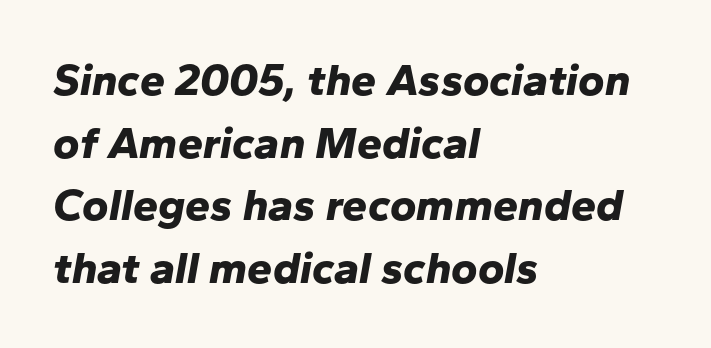
{"italic": "yes", "lean": "right", "slant_degrees": 10, "bold": "yes", "weight": "bold", "width": "normal", "stroke_contrast": "low", "x_height": "medium", "monospaced": "no", "underline": "no", "align": "left", "line_spacing": "normal", "line_spacing_ratio": 1.39, "letter_spacing": "normal", "letter_spacing_em": 0.0, "glyph_px": 45}
